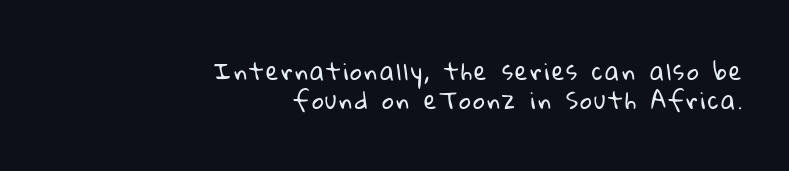
The image shows 23 px text type; set right-aligned, normal line spacing (1.28x), not underlined.
